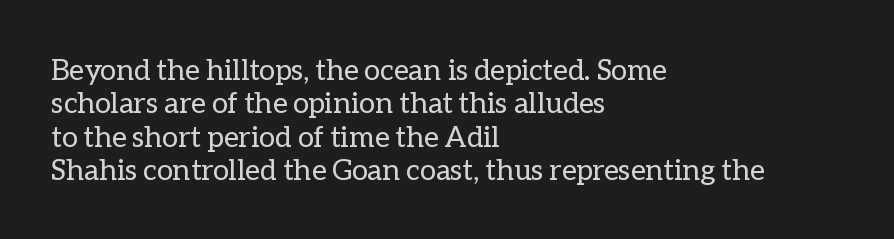
Q: Is the text bold? A: No.
Q: Is the text italic (slanted)? A: No, it is upright.
Q: Is the text underlined? A: No.
Q: How is the paragraph aligned? A: Left-aligned.
Q: Is the spacing between letters normal or unusually wide? A: Normal.
Q: Is the spacing between lines tight, normal or loose? A: Tight.
Q: Width (condensed, normal, or wide)? A: Normal.
Q: Stroke contrast? A: Low.
Q: x-height? A: Medium.
Q: Monospaced? A: No.
